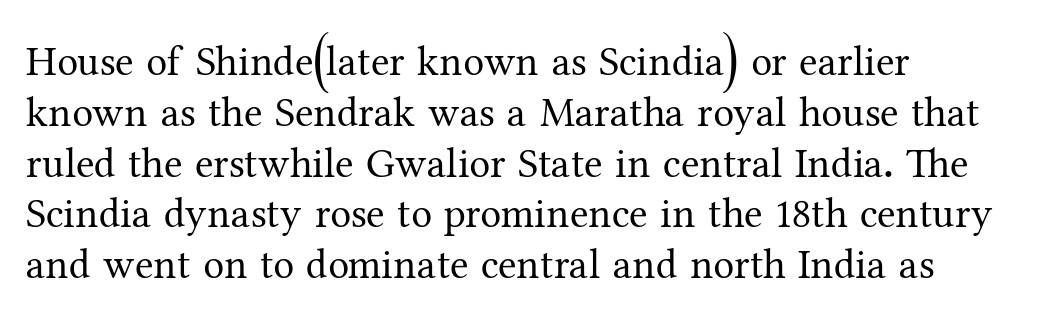
This sample is left-justified, so line endings fall wherever the words run out. The strokes carry an ordinary text weight at most. Is the letter spacing exaggerated? No — it looks like the ordinary default. This is roman type, the default non-slanted kind. Check under the words: just untouched page.
